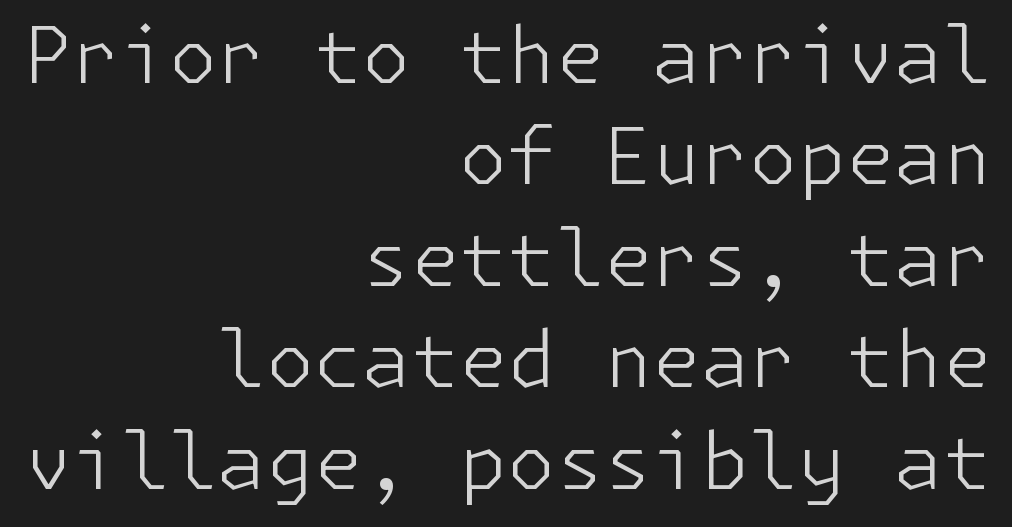
The image shows 78 px light sans-serif type, upright; set right-aligned, normal line spacing (1.3x), normal letter spacing, not underlined; low stroke contrast and a medium x-height.
